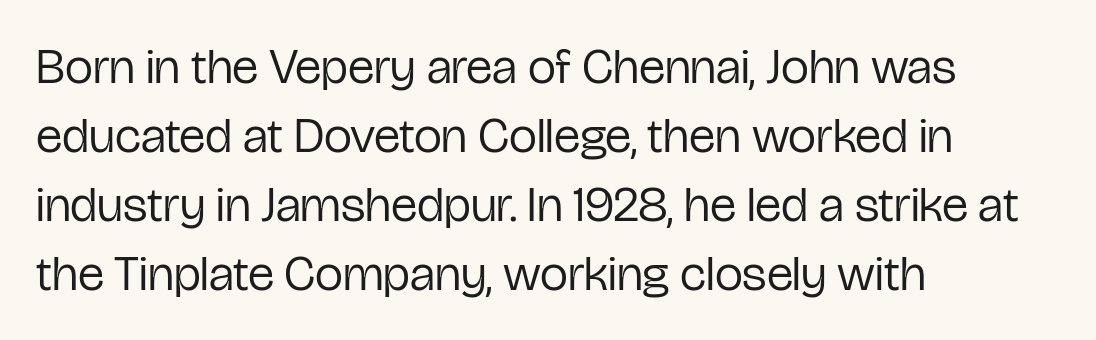
Proportional: the letters do not fall into vertical columns. This sample uses an upright cut, with every glyph sitting square on the baseline. Stroke terminals: plain, sans-serif. Stroke mass is kept to a normal reading level or below. Glyph-to-glyph distance matches everyday printed text.
